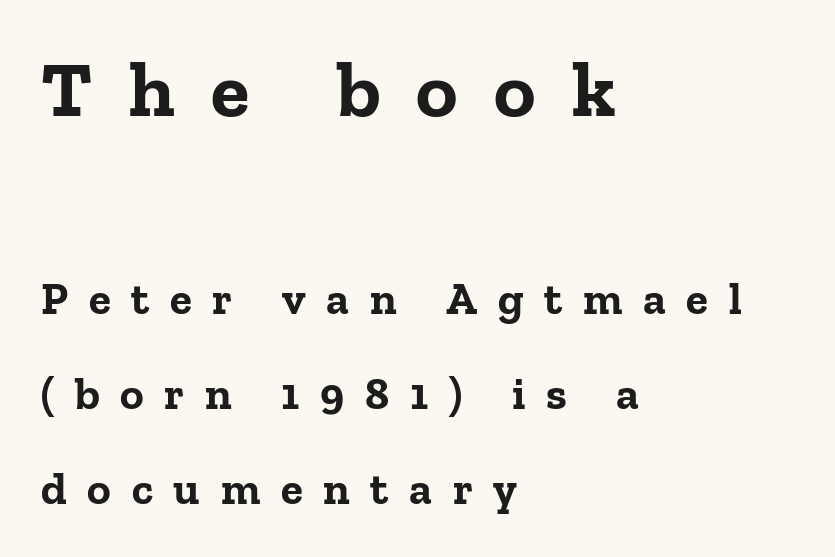
{"serif": "yes", "italic": "no", "bold": "yes", "weight": "bold", "width": "normal", "stroke_contrast": "low", "x_height": "medium", "monospaced": "no", "underline": "no", "align": "left", "line_spacing": "loose", "line_spacing_ratio": 2.11, "letter_spacing": "wide", "letter_spacing_em": 0.46, "larger_block": "first", "size_ratio": 1.76, "glyph_px": 79}
